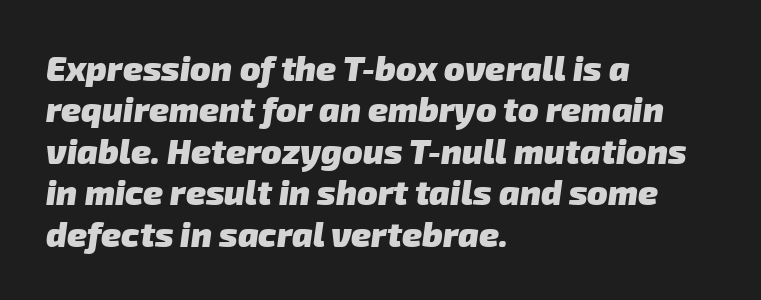
The image shows 34 px heavy sans-serif type; set left-aligned, line spacing 1.22x, normal letter spacing, not underlined; low stroke contrast and a medium x-height.
